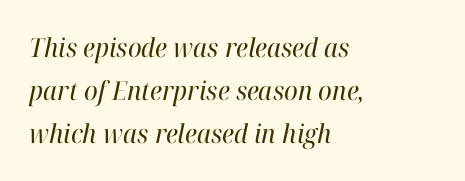
{"italic": "yes", "lean": "right", "slant_degrees": 12, "bold": "no", "underline": "no", "align": "left", "line_spacing": "normal", "line_spacing_ratio": 1.66, "letter_spacing": "normal", "letter_spacing_em": 0.0, "glyph_px": 26}
